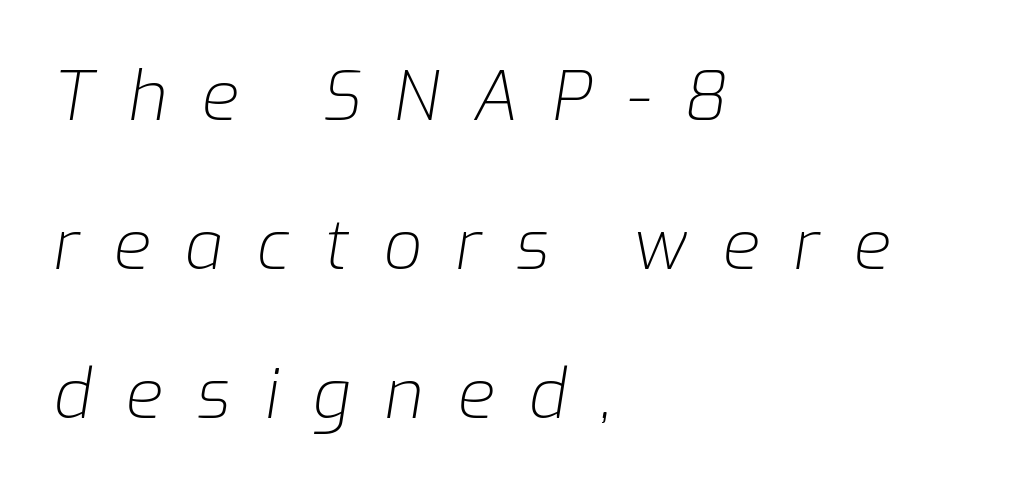
{"italic": "yes", "lean": "right", "slant_degrees": 9, "bold": "no", "weight": "light", "width": "normal", "stroke_contrast": "low", "x_height": "medium", "monospaced": "no", "underline": "no", "align": "left", "line_spacing": "loose", "line_spacing_ratio": 2.19, "letter_spacing": "wide", "letter_spacing_em": 0.5, "glyph_px": 68}
